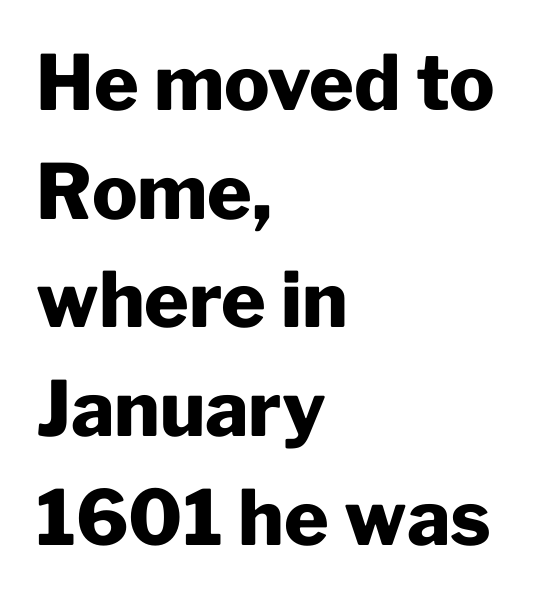
The image shows 76 px heavy sans-serif type, upright; set left-aligned, normal line spacing (1.43x), normal letter spacing, not underlined; low stroke contrast and a medium x-height.
